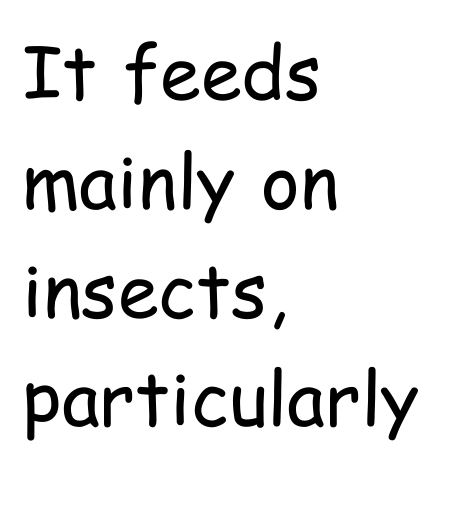
A sans-serif font was chosen for this passage. The compositor pushed each line to the left boundary. Nobody touched the tracking dial on this one. Bold? No — there's no thickening of the strokes.
